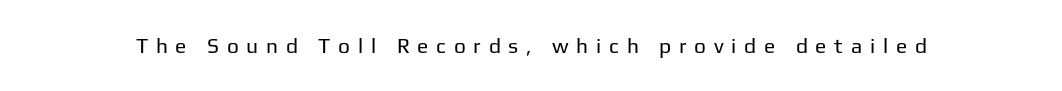
Q: Is the text bold? A: No.
Q: Is the text italic (slanted)? A: No, it is upright.
Q: Is the text underlined? A: No.
Q: Is the spacing between letters normal or unusually wide? A: Unusually wide.
